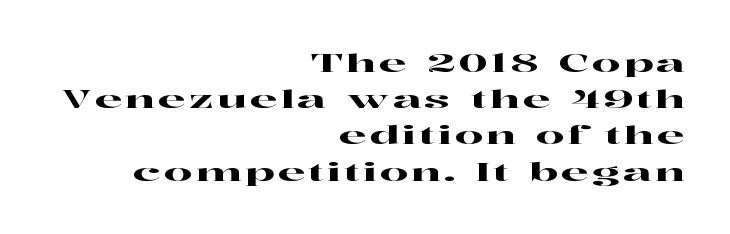
Q: Is the text italic (slanted)? A: No, it is upright.
Q: Is the text underlined? A: No.
Q: How is the paragraph aligned? A: Right-aligned.
Q: Is the spacing between lines tight, normal or loose? A: Normal.
